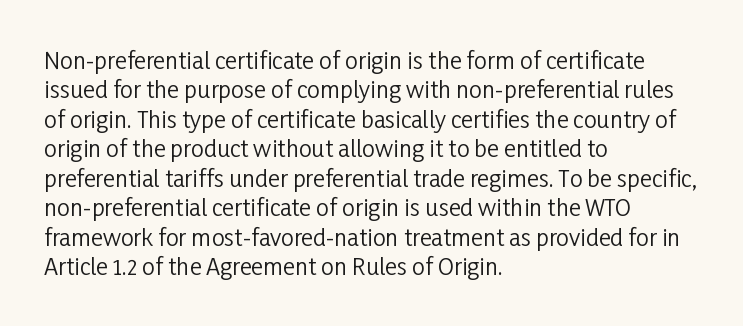
The image shows 23 px text type, upright; set left-aligned, normal line spacing (1.28x), normal letter spacing, not underlined.
